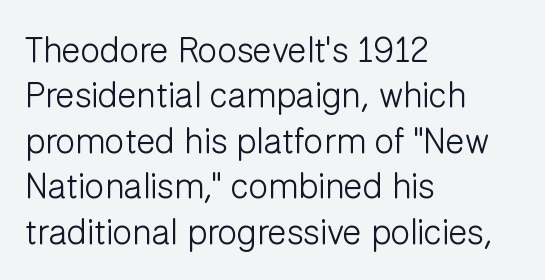
Q: Is the text bold? A: No.
Q: Is the text italic (slanted)? A: No, it is upright.
Q: Is the typeface a serif or a sans-serif typeface? A: Sans-serif.
Q: Is the text underlined? A: No.
Q: How is the paragraph aligned? A: Left-aligned.
Q: Is the spacing between letters normal or unusually wide? A: Normal.
Q: Is the spacing between lines tight, normal or loose? A: Normal.
Q: Width (condensed, normal, or wide)? A: Normal.
Q: Stroke contrast? A: Low.
Q: x-height? A: Medium.
Q: Monospaced? A: No.
